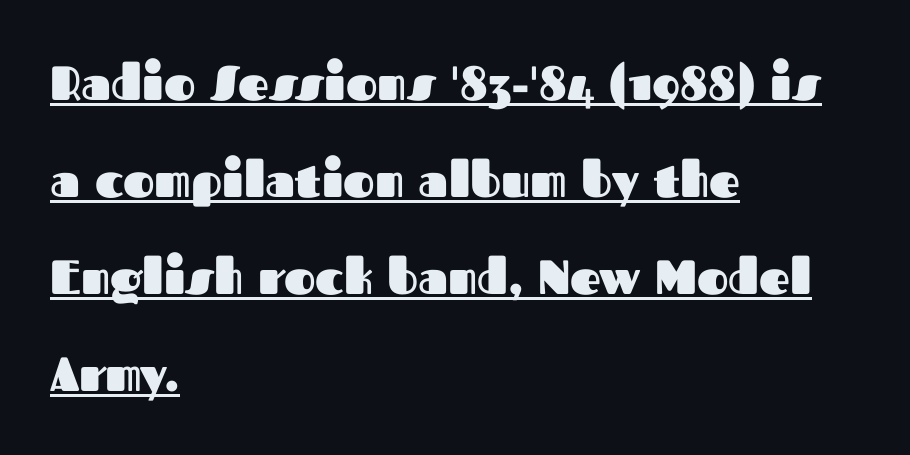
{"serif": "no", "italic": "no", "bold": "yes", "weight": "heavy", "width": "normal", "stroke_contrast": "medium", "x_height": "medium", "monospaced": "no", "underline": "yes", "align": "left", "line_spacing": "loose", "line_spacing_ratio": 2.02, "letter_spacing": "normal", "letter_spacing_em": 0.0, "glyph_px": 48}
